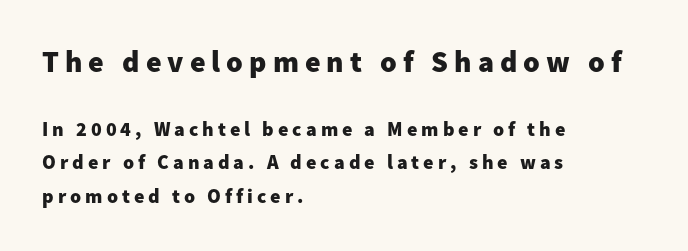
{"serif": "no", "italic": "no", "bold": "yes", "weight": "heavy", "width": "normal", "stroke_contrast": "low", "x_height": "medium", "monospaced": "no", "underline": "no", "align": "left", "line_spacing": "normal", "line_spacing_ratio": 1.67, "letter_spacing": "wide", "letter_spacing_em": 0.2, "larger_block": "first", "size_ratio": 1.5, "glyph_px": 30}
